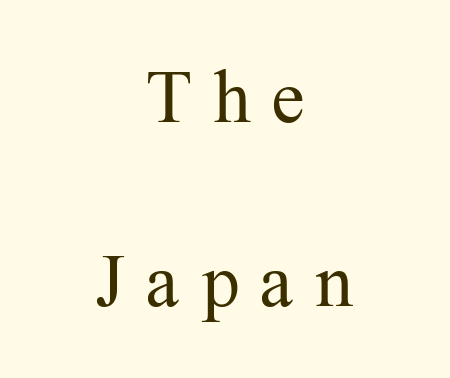
The image shows 75 px regular-weight serif type, upright; set centered, loose line spacing (2.45x), unusually wide letter spacing (+0.24 em), not underlined; medium stroke contrast and a small x-height.
